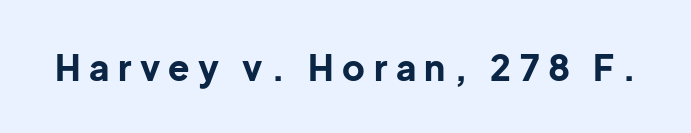
Q: Is the text bold? A: Yes.
Q: Is the text italic (slanted)? A: No, it is upright.
Q: Is the typeface a serif or a sans-serif typeface? A: Sans-serif.
Q: Is the text underlined? A: No.
Q: Is the spacing between letters normal or unusually wide? A: Unusually wide.
Q: Width (condensed, normal, or wide)? A: Normal.
Q: Stroke contrast? A: Low.
Q: x-height? A: Medium.
Q: Monospaced? A: No.
